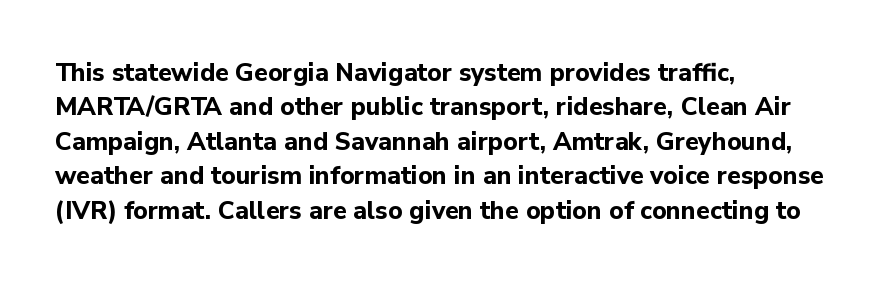
{"italic": "no", "bold": "yes", "underline": "no", "align": "left", "line_spacing": "normal", "line_spacing_ratio": 1.38, "letter_spacing": "normal", "letter_spacing_em": 0.0, "glyph_px": 25}
